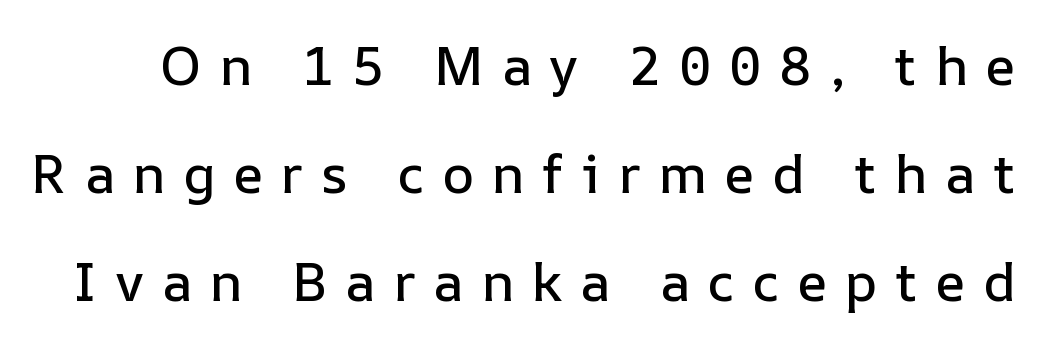
The image shows 54 px text type, upright; set loose line spacing (2.0x), unusually wide letter spacing (+0.33 em), not underlined; low stroke contrast and a medium x-height.
